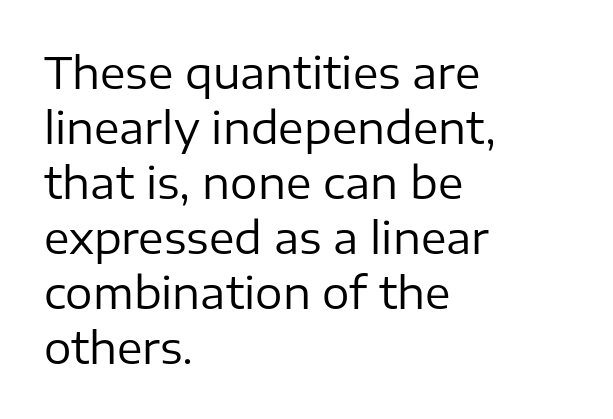
Regular leading. Caption: face not bold, strokes unweighted. No extra tracking has been applied to these lines. Honestly, there is no underline to notice here at all. In CSS terms this would be text-align: left. Spacing verdict: proportional, widths tailored to each character.
